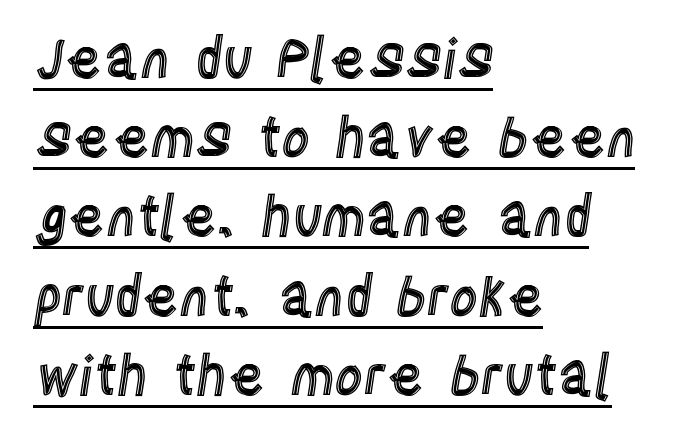
The image shows 55 px condensed type; set left-aligned, normal line spacing (1.44x), normal letter spacing, underlined; a large x-height.
